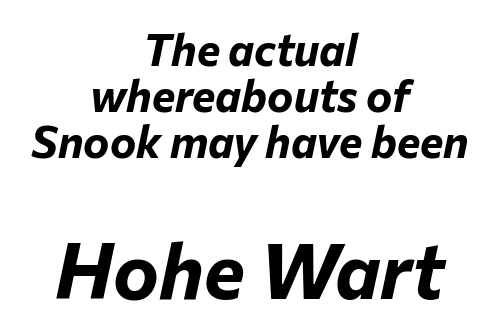
The lower block of text is set noticeably larger than the block above it. These lines carry a lot of weight — the face is fully bold. Decoration check: the copy has no underline. The text carries the slant typical of an italic or oblique font. Horizontal alignment here is central, giving a formal, balanced look.
